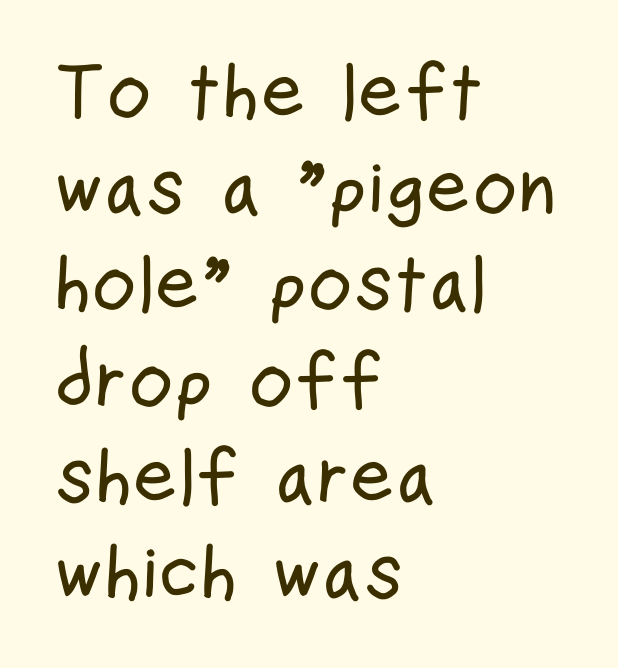
Q: Is the text italic (slanted)? A: No, it is upright.
Q: Is the typeface a serif or a sans-serif typeface? A: Sans-serif.
Q: Is the text underlined? A: No.
Q: How is the paragraph aligned? A: Left-aligned.
Q: Is the spacing between letters normal or unusually wide? A: Normal.
Q: Is the spacing between lines tight, normal or loose? A: Normal.
Q: Width (condensed, normal, or wide)? A: Condensed.
Q: Stroke contrast? A: Low.
Q: x-height? A: Medium.
Q: Monospaced? A: No.
